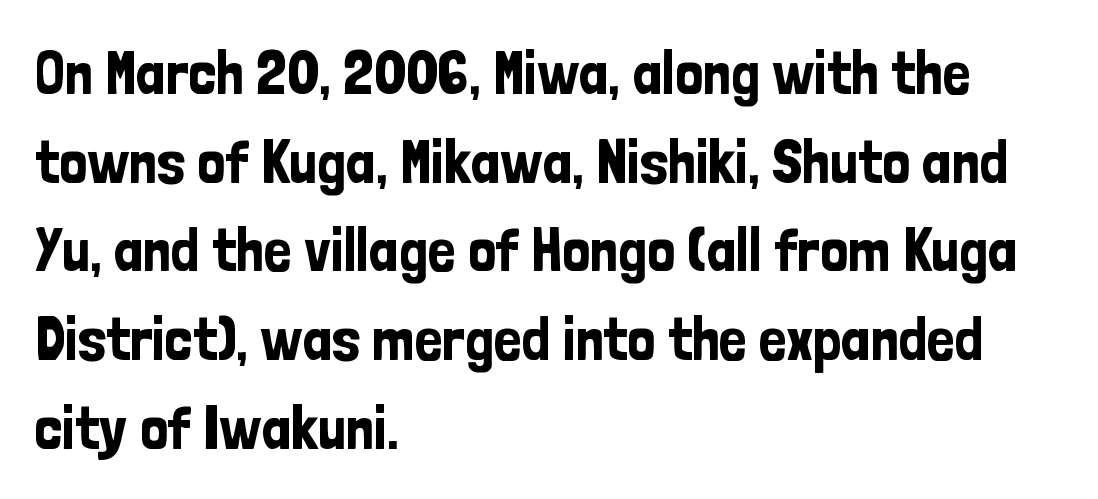
A typesetter would call this leading conventional body-copy spacing. These lines are composed in type without serifs. Caption: multi-line text, flush left, ragged right. The letterforms sit shoulder to shoulder at normal distance.
